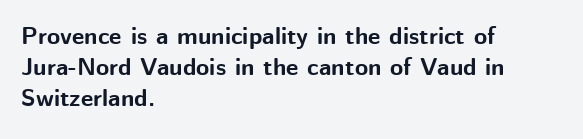
If you measured baseline to baseline, you'd find a middling distance. The specimen reads as upright at a glance. Glyph-to-glyph distance matches everyday printed text. Heavy, bold letterforms. Each row of text sits above clean, open space.
